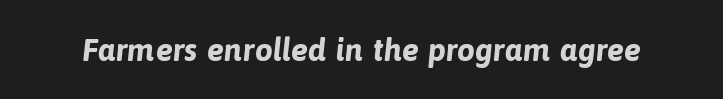
The glyphs in this specimen are sans serif. Strokes here are thick enough to call this a true bold. A clean baseline with only descenders dipping below it. Looks like regular typesetting: each glyph gets only the width it needs. Spacing between characters is what you'd get straight out of the box.
